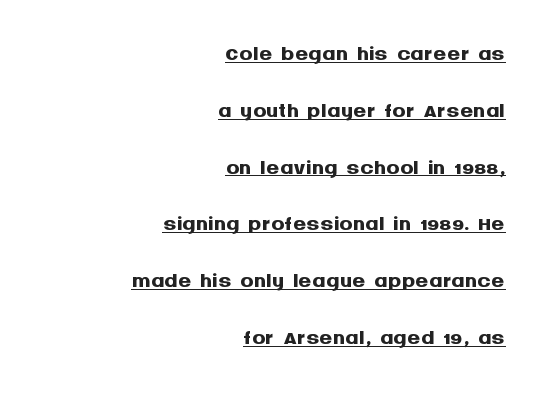
Q: Is the text bold? A: Yes.
Q: Is the text italic (slanted)? A: No, it is upright.
Q: Is the typeface a serif or a sans-serif typeface? A: Sans-serif.
Q: Is the text underlined? A: Yes.
Q: How is the paragraph aligned? A: Right-aligned.
Q: Is the spacing between letters normal or unusually wide? A: Normal.
Q: Width (condensed, normal, or wide)? A: Normal.
Q: Stroke contrast? A: Medium.
Q: x-height? A: Large.
Q: Monospaced? A: No.
